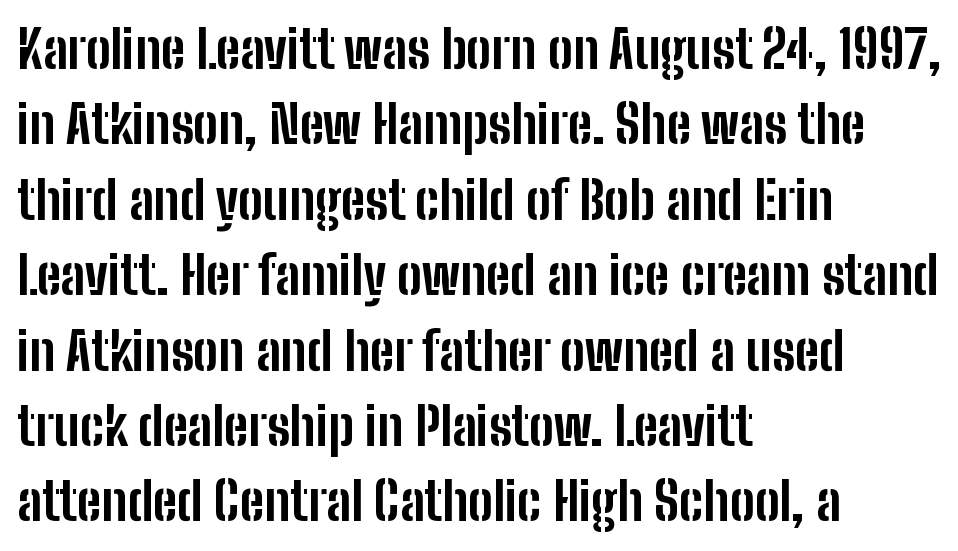
{"serif": "no", "italic": "no", "bold": "yes", "weight": "bold", "width": "condensed", "stroke_contrast": "low", "x_height": "medium", "monospaced": "no", "underline": "no", "align": "left", "line_spacing": "normal", "line_spacing_ratio": 1.45, "letter_spacing": "normal", "letter_spacing_em": 0.0, "glyph_px": 52}
